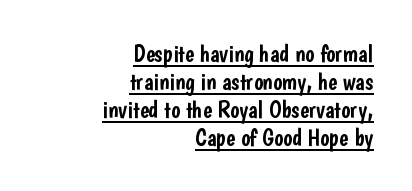
{"italic": "no", "underline": "yes", "align": "right", "line_spacing_ratio": 1.16, "letter_spacing": "normal", "letter_spacing_em": 0.0, "glyph_px": 24}
